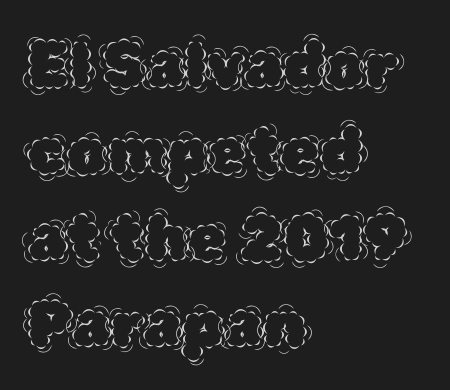
These lines stack with their left ends in a neat column. Normally led — the rows are evenly, conventionally spaced. Rendered with straight, roman letterforms. The rendering uses natural spacing where letterforms have individual widths. Unbolded letterforms with no extra heft.
